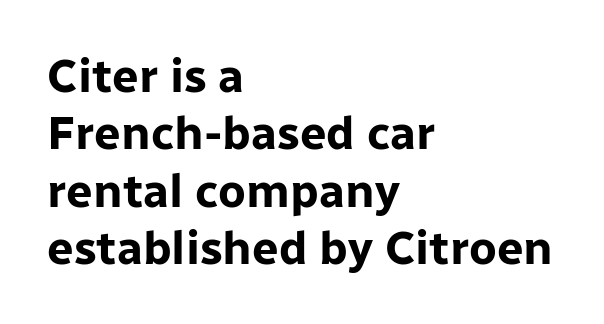
Q: Is the text bold? A: Yes.
Q: Is the text italic (slanted)? A: No, it is upright.
Q: Is the typeface a serif or a sans-serif typeface? A: Sans-serif.
Q: Is the text underlined? A: No.
Q: How is the paragraph aligned? A: Left-aligned.
Q: Is the spacing between letters normal or unusually wide? A: Normal.
Q: Width (condensed, normal, or wide)? A: Normal.
Q: Stroke contrast? A: Low.
Q: x-height? A: Medium.
Q: Monospaced? A: No.
